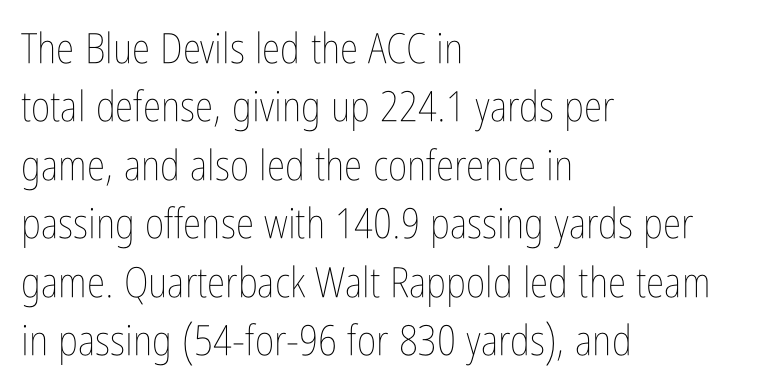
The image shows 42 px thin, condensed type, upright; set left-aligned, normal line spacing (1.39x), normal letter spacing, not underlined; low stroke contrast and a medium x-height.
